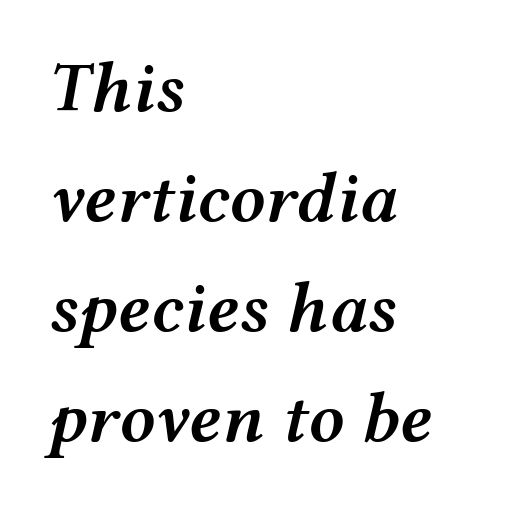
The image shows 71 px semibold, wide type, italic (leaning right); set left-aligned, normal line spacing (1.55x), normal letter spacing, not underlined; medium stroke contrast and a medium x-height.
